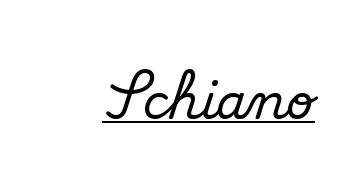
The image shows 48 px serif type; set normal letter spacing, underlined; medium stroke contrast and a small x-height.
